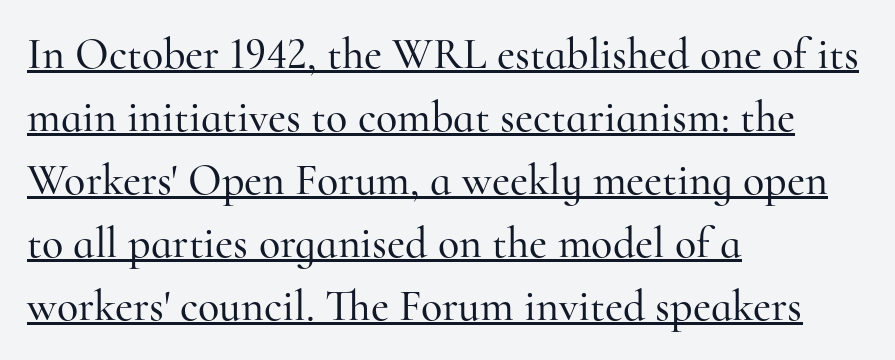
The image shows 44 px serif type, upright; set left-aligned, normal line spacing (1.43x), normal letter spacing, underlined; high stroke contrast and a small x-height.
